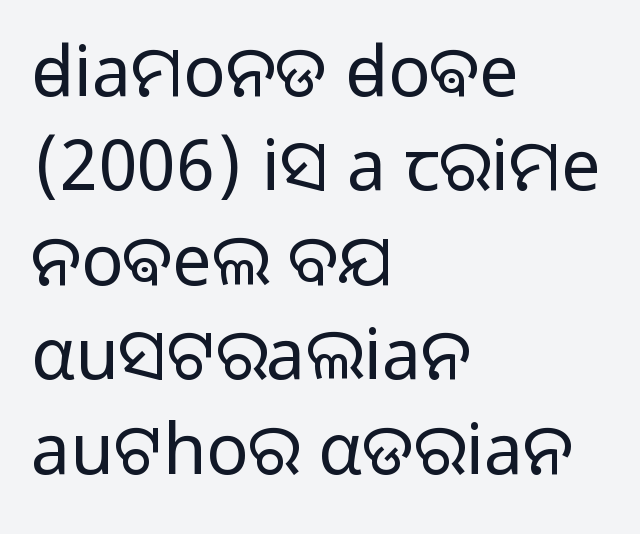
{"serif": "no", "italic": "no", "bold": "no", "weight": "light", "width": "normal", "stroke_contrast": "low", "x_height": "medium", "monospaced": "no", "underline": "no", "align": "left", "line_spacing": "normal", "line_spacing_ratio": 1.35, "letter_spacing": "normal", "letter_spacing_em": 0.0, "glyph_px": 70}
